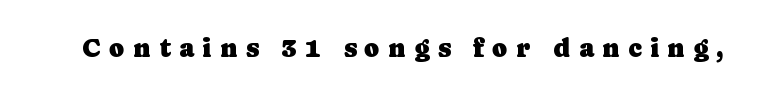
Q: Is the text italic (slanted)? A: No, it is upright.
Q: Is the text underlined? A: No.
Q: Is the spacing between letters normal or unusually wide? A: Unusually wide.
